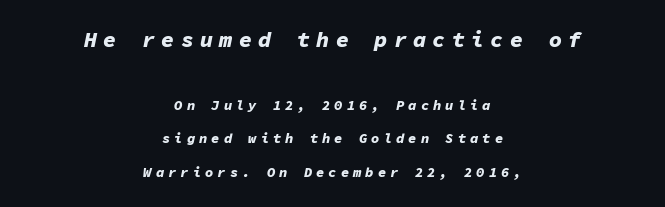
Words appear elongated and porous because spacing is wide. Size contrast runs from large at the top to small at the bottom. Yep, that's italic — everything's leaning. These lines carry a lot of weight — the face is fully bold. The lines are spread far apart with generous leading.
